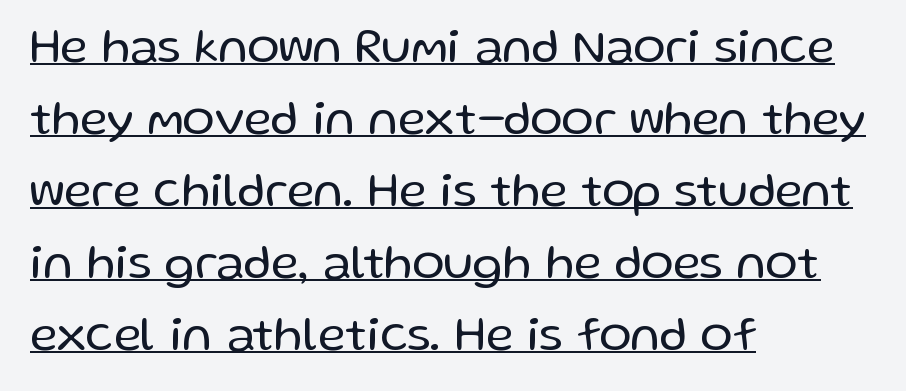
Posture: vertical. Think of a printed novel: that variable character pitch is what you see here. Visually the block forms a straight wall on the left and a jagged coastline on the right. The typesetter has applied underlining to the passage shown. Words appear dense and cohesive because spacing is normal.
